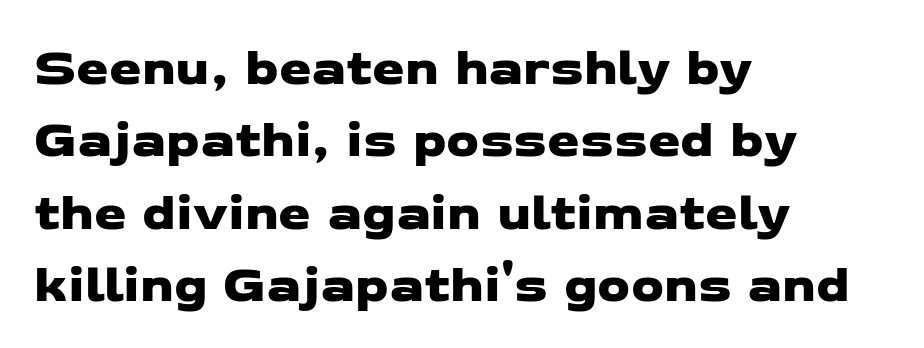
Q: Is the typeface a serif or a sans-serif typeface? A: Sans-serif.
Q: Is the text underlined? A: No.
Q: How is the paragraph aligned? A: Left-aligned.
Q: Is the spacing between letters normal or unusually wide? A: Normal.
Q: Is the spacing between lines tight, normal or loose? A: Normal.
Q: Width (condensed, normal, or wide)? A: Wide.
Q: Stroke contrast? A: Low.
Q: x-height? A: Medium.
Q: Monospaced? A: No.
